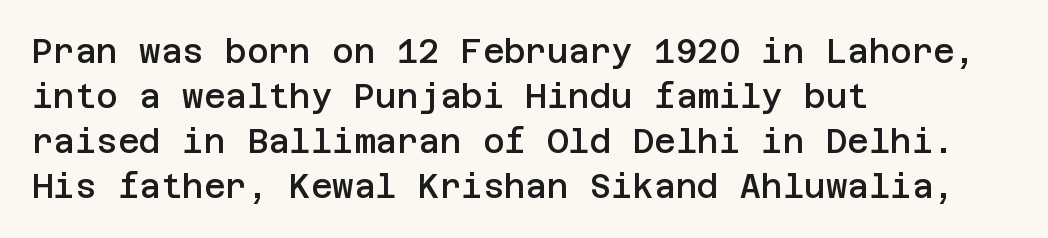
Glyph-to-glyph distance matches everyday printed text. Successive baselines arrive at the customary interval. Is this a sans? Yes — the strokes have no serifs. Letters rest on an invisible, unmarked baseline. This rendering uses left alignment, leaving the right contour irregular.
